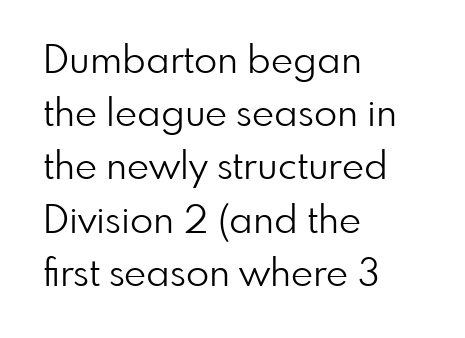
Q: Is the text bold? A: No.
Q: Is the text italic (slanted)? A: No, it is upright.
Q: Is the typeface a serif or a sans-serif typeface? A: Sans-serif.
Q: Is the text underlined? A: No.
Q: How is the paragraph aligned? A: Left-aligned.
Q: Is the spacing between letters normal or unusually wide? A: Normal.
Q: Is the spacing between lines tight, normal or loose? A: Normal.
Q: Width (condensed, normal, or wide)? A: Normal.
Q: Stroke contrast? A: Low.
Q: x-height? A: Small.
Q: Monospaced? A: No.
